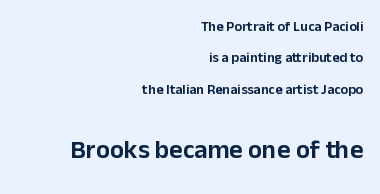
The image shows 26 px text type, upright; set right-aligned, loose line spacing (2.24x), normal letter spacing, not underlined; the second (bottom) block is 1.86x larger.
